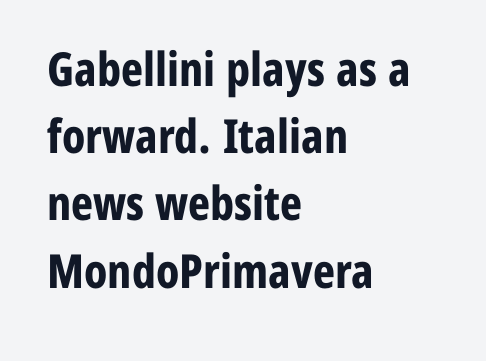
Q: Is the text bold? A: Yes.
Q: Is the text italic (slanted)? A: No, it is upright.
Q: Is the typeface a serif or a sans-serif typeface? A: Sans-serif.
Q: Is the text underlined? A: No.
Q: How is the paragraph aligned? A: Left-aligned.
Q: Is the spacing between letters normal or unusually wide? A: Normal.
Q: Is the spacing between lines tight, normal or loose? A: Normal.
Q: Width (condensed, normal, or wide)? A: Condensed.
Q: Stroke contrast? A: Low.
Q: x-height? A: Medium.
Q: Monospaced? A: No.
